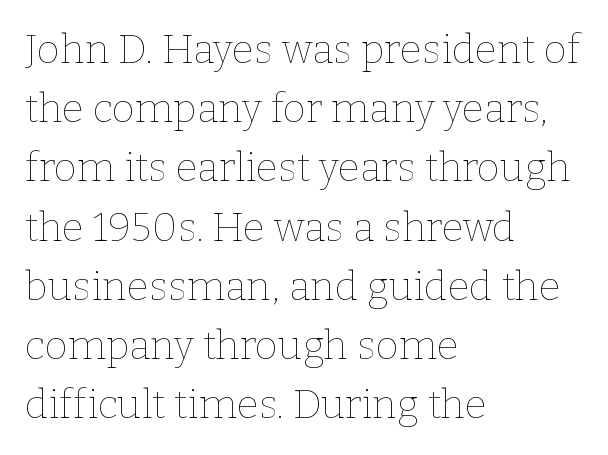
The image shows 40 px thin type, upright; set left-aligned, normal line spacing (1.48x), normal letter spacing, not underlined; low stroke contrast and a medium x-height.
